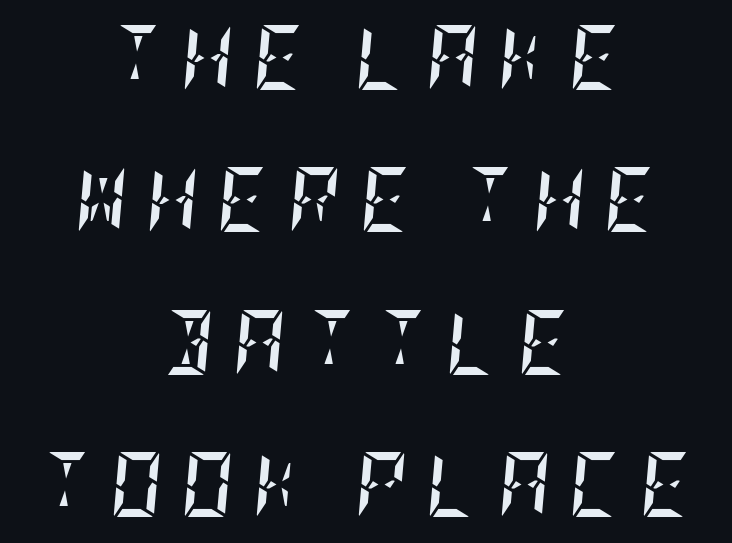
The setting favours the middle, as headings and verse often do. Honestly, the letter spacing is so wide it's the main thing you notice. Words float on clear page, feet unadorned. Vertical spacing — loose. The rendering applies a slant to the glyphs. Heavy-handed strokes throughout: this text is bold.
